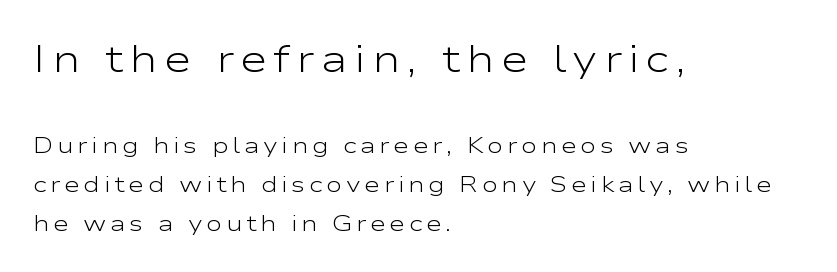
Leftover space on each line is placed entirely after the last word. Plain, unruled lines of type. Do the letters lean? They stand straight. I'd call this a sans setting — the letters go barefoot. Compare the two chunks: the upper has the greater cap height. A typesetter would call this proportional, since set widths differ per character.
